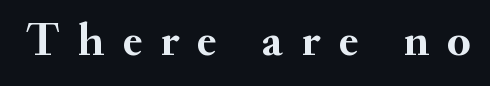
{"serif": "yes", "italic": "no", "bold": "yes", "weight": "semibold", "width": "normal", "stroke_contrast": "medium", "x_height": "small", "monospaced": "no", "underline": "no", "letter_spacing": "wide", "letter_spacing_em": 0.39, "glyph_px": 47}
